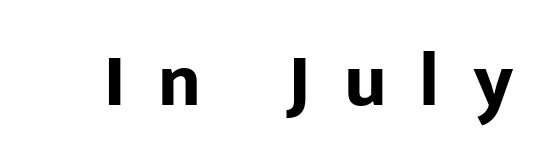
The image shows 75 px bold sans-serif type, upright; set unusually wide letter spacing (+0.44 em), not underlined; low stroke contrast and a medium x-height.
